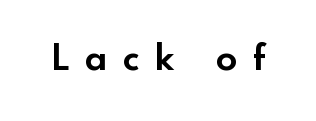
{"serif": "no", "italic": "no", "bold": "yes", "weight": "bold", "width": "normal", "x_height": "small", "monospaced": "no", "underline": "no", "letter_spacing": "wide", "letter_spacing_em": 0.46, "glyph_px": 35}
